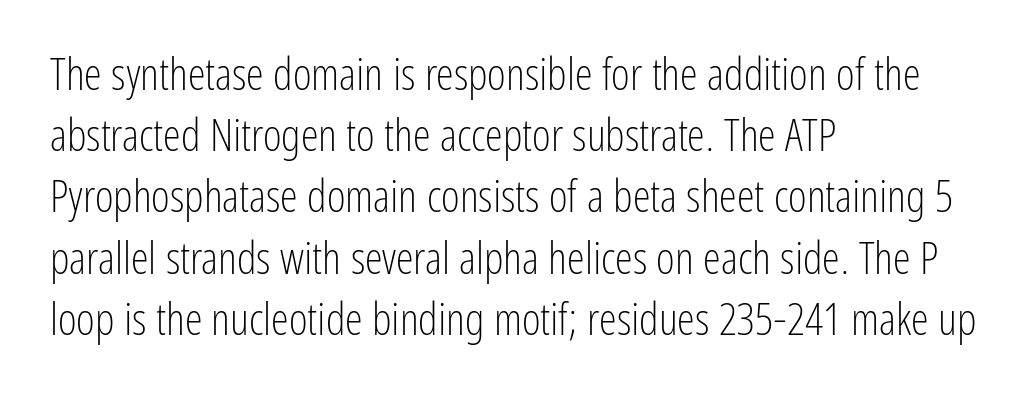
Q: Is the text bold? A: No.
Q: Is the text italic (slanted)? A: No, it is upright.
Q: Is the typeface a serif or a sans-serif typeface? A: Sans-serif.
Q: Is the text underlined? A: No.
Q: How is the paragraph aligned? A: Left-aligned.
Q: Is the spacing between letters normal or unusually wide? A: Normal.
Q: Is the spacing between lines tight, normal or loose? A: Normal.
Q: Width (condensed, normal, or wide)? A: Condensed.
Q: Stroke contrast? A: Low.
Q: x-height? A: Medium.
Q: Monospaced? A: No.
